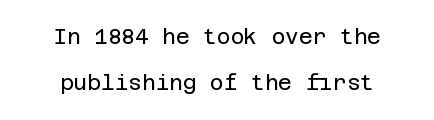
{"italic": "no", "bold": "no", "underline": "no", "align": "center", "line_spacing": "loose", "line_spacing_ratio": 2.21, "letter_spacing": "normal", "letter_spacing_em": 0.0, "glyph_px": 21}
